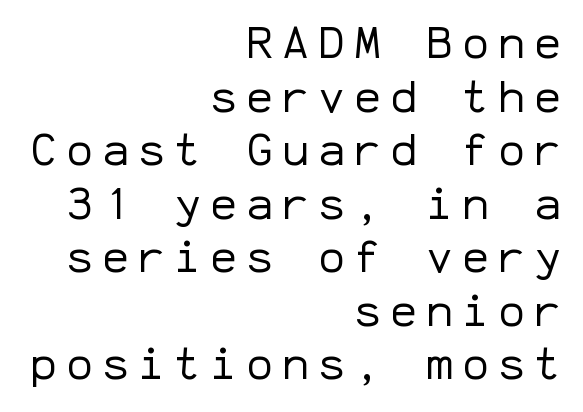
Q: Is the text bold? A: No.
Q: Is the text italic (slanted)? A: No, it is upright.
Q: Is the typeface a serif or a sans-serif typeface? A: Sans-serif.
Q: Is the text underlined? A: No.
Q: How is the paragraph aligned? A: Right-aligned.
Q: Is the spacing between letters normal or unusually wide? A: Unusually wide.
Q: Width (condensed, normal, or wide)? A: Normal.
Q: Stroke contrast? A: Low.
Q: x-height? A: Medium.
Q: Monospaced? A: Yes.
